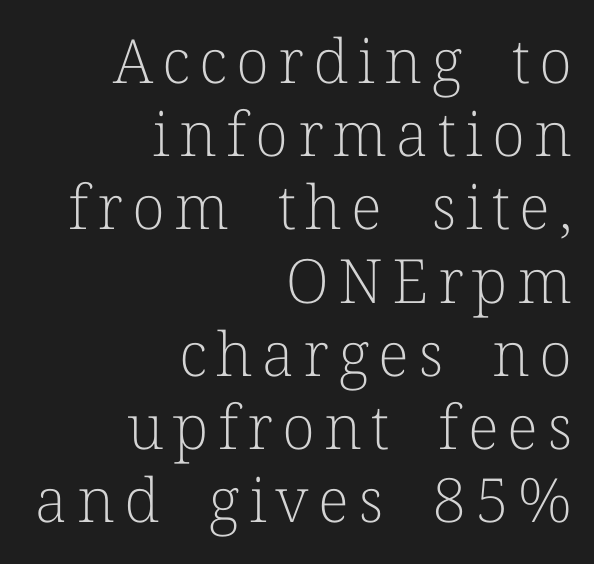
Q: Is the text bold? A: No.
Q: Is the text italic (slanted)? A: No, it is upright.
Q: Is the typeface a serif or a sans-serif typeface? A: Serif.
Q: Is the text underlined? A: No.
Q: How is the paragraph aligned? A: Right-aligned.
Q: Width (condensed, normal, or wide)? A: Normal.
Q: Stroke contrast? A: Low.
Q: x-height? A: Medium.
Q: Monospaced? A: No.
